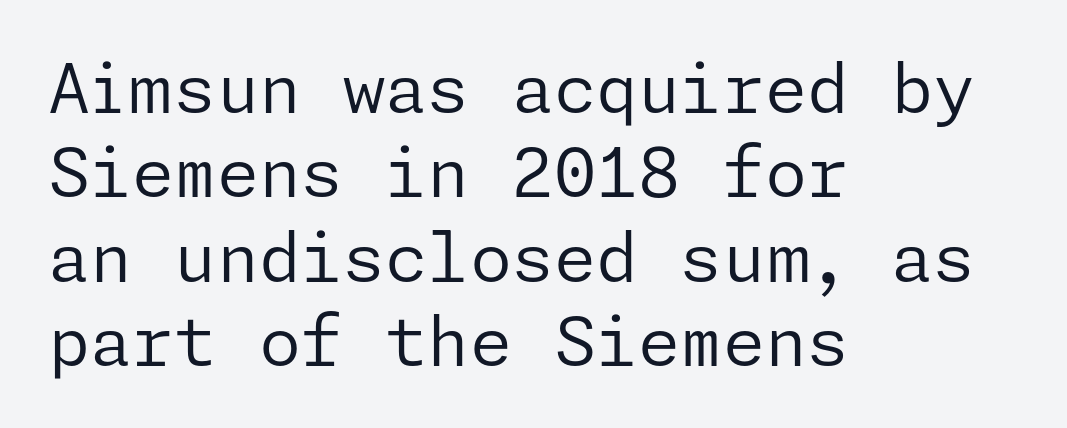
Q: Is the text bold? A: No.
Q: Is the text italic (slanted)? A: No, it is upright.
Q: Is the typeface a serif or a sans-serif typeface? A: Sans-serif.
Q: Is the text underlined? A: No.
Q: How is the paragraph aligned? A: Left-aligned.
Q: Is the spacing between letters normal or unusually wide? A: Normal.
Q: Width (condensed, normal, or wide)? A: Normal.
Q: Stroke contrast? A: Low.
Q: x-height? A: Medium.
